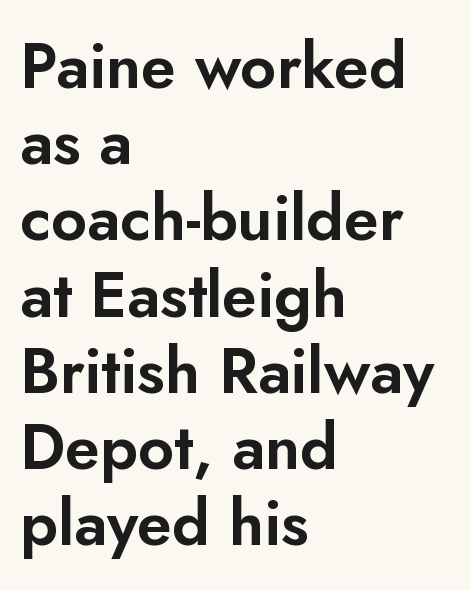
Q: Is the text italic (slanted)? A: No, it is upright.
Q: Is the typeface a serif or a sans-serif typeface? A: Sans-serif.
Q: Is the text underlined? A: No.
Q: How is the paragraph aligned? A: Left-aligned.
Q: Is the spacing between letters normal or unusually wide? A: Normal.
Q: Width (condensed, normal, or wide)? A: Normal.
Q: Stroke contrast? A: Low.
Q: x-height? A: Small.
Q: Monospaced? A: No.
